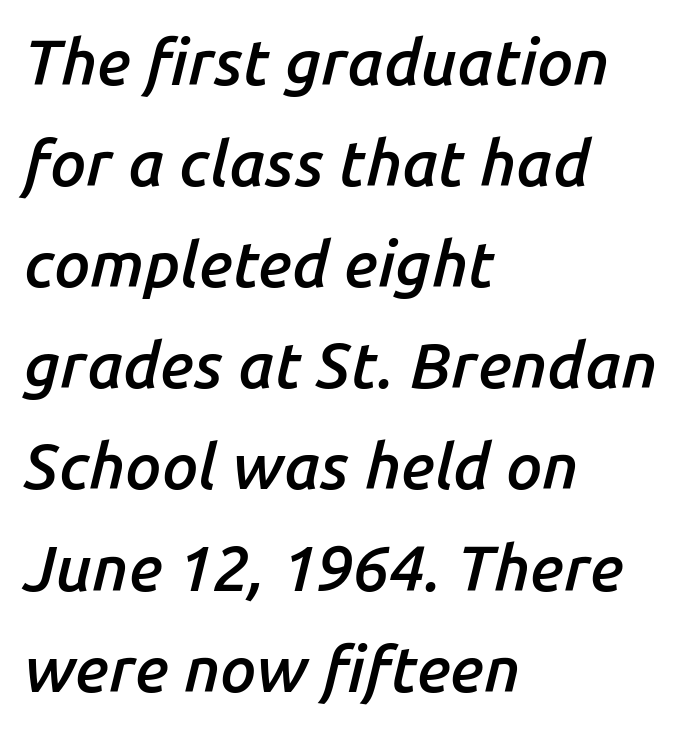
Q: Is the text bold? A: Semi-bold.
Q: Is the text italic (slanted)? A: Yes, it leans right by about 14 degrees.
Q: Is the text underlined? A: No.
Q: How is the paragraph aligned? A: Left-aligned.
Q: Is the spacing between letters normal or unusually wide? A: Normal.
Q: Is the spacing between lines tight, normal or loose? A: Normal.
Q: Width (condensed, normal, or wide)? A: Normal.
Q: Stroke contrast? A: Low.
Q: x-height? A: Medium.
Q: Monospaced? A: No.
